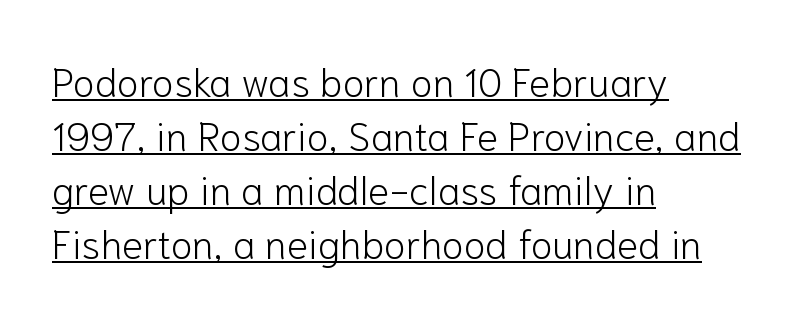
Q: Is the text bold? A: No.
Q: Is the text italic (slanted)? A: No, it is upright.
Q: Is the typeface a serif or a sans-serif typeface? A: Sans-serif.
Q: Is the text underlined? A: Yes.
Q: How is the paragraph aligned? A: Left-aligned.
Q: Is the spacing between letters normal or unusually wide? A: Normal.
Q: Is the spacing between lines tight, normal or loose? A: Normal.
Q: Width (condensed, normal, or wide)? A: Normal.
Q: Stroke contrast? A: Low.
Q: x-height? A: Medium.
Q: Monospaced? A: No.
